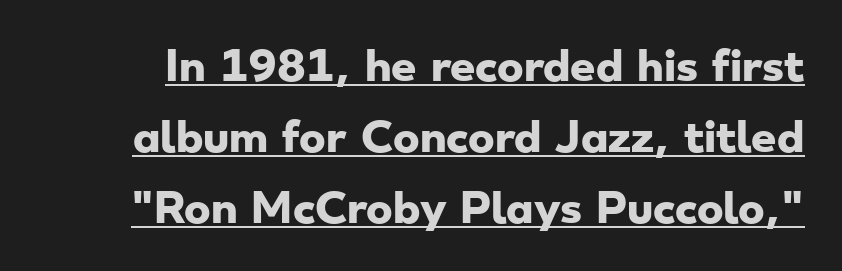
{"serif": "no", "bold": "yes", "weight": "heavy", "width": "wide", "stroke_contrast": "low", "x_height": "small", "monospaced": "no", "underline": "yes", "line_spacing_ratio": 1.77, "letter_spacing": "normal", "letter_spacing_em": 0.0, "glyph_px": 40}
